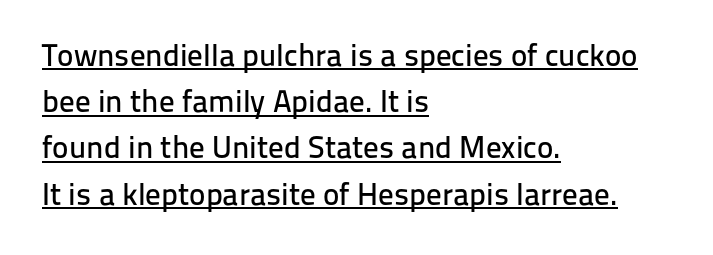
The image shows 31 px sans-serif type, upright; set left-aligned, normal line spacing (1.49x), normal letter spacing, underlined; low stroke contrast and a medium x-height.
